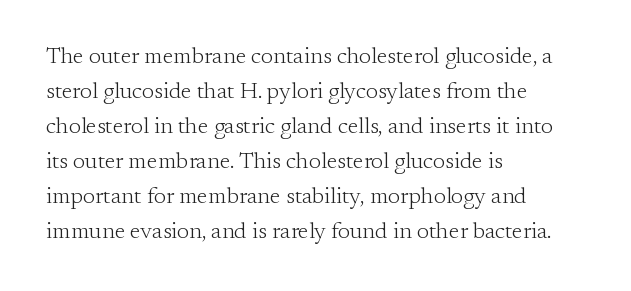
Q: Is the text bold? A: No.
Q: Is the text italic (slanted)? A: No, it is upright.
Q: Is the text underlined? A: No.
Q: How is the paragraph aligned? A: Left-aligned.
Q: Is the spacing between letters normal or unusually wide? A: Normal.
Q: Is the spacing between lines tight, normal or loose? A: Normal.
